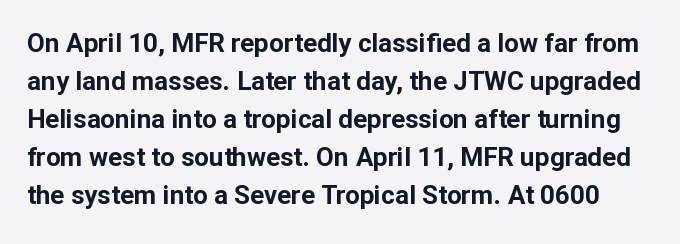
{"italic": "no", "bold": "yes", "underline": "no", "line_spacing": "normal", "line_spacing_ratio": 1.46, "letter_spacing": "normal", "letter_spacing_em": 0.0, "glyph_px": 26}
